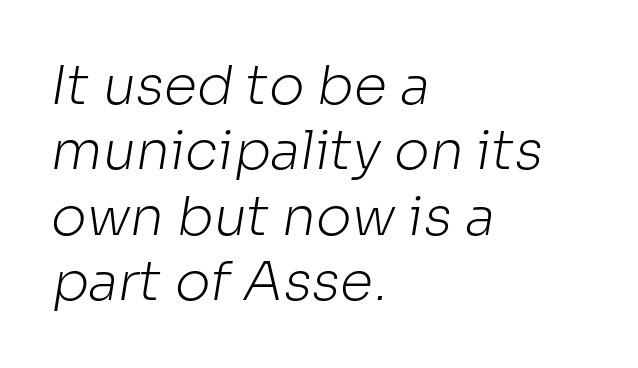
The image shows 54 px light sans-serif type; set left-aligned, line spacing 1.21x, normal letter spacing, not underlined; low stroke contrast and a medium x-height.
